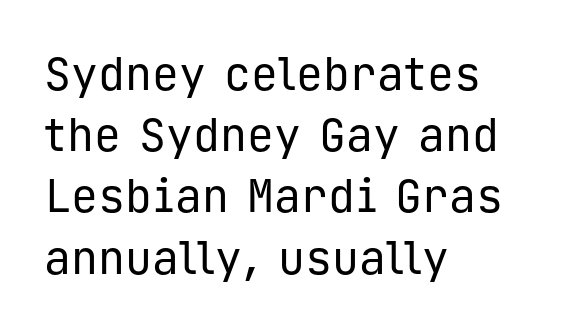
{"serif": "no", "italic": "no", "bold": "no", "weight": "regular", "width": "normal", "stroke_contrast": "low", "x_height": "medium", "monospaced": "yes", "underline": "no", "align": "left", "line_spacing": "normal", "line_spacing_ratio": 1.36, "letter_spacing": "normal", "letter_spacing_em": 0.0, "glyph_px": 45}
